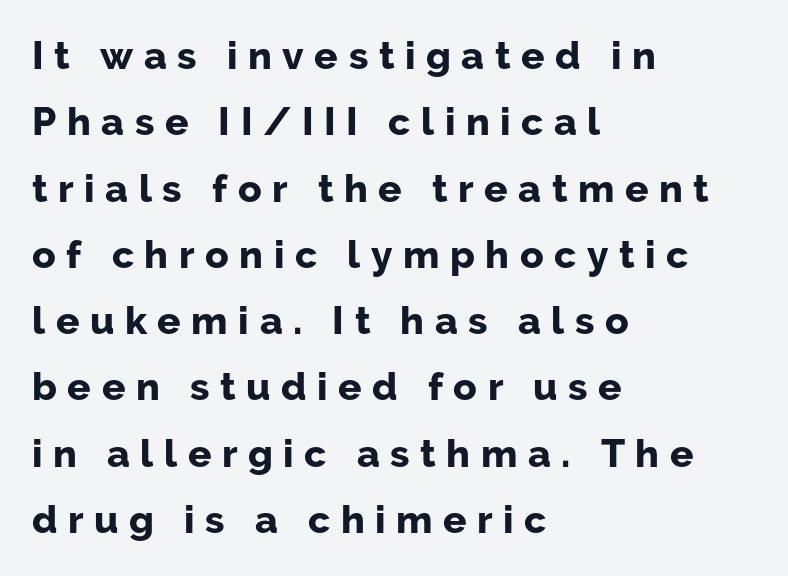
Q: Is the text bold? A: Yes.
Q: Is the text italic (slanted)? A: No, it is upright.
Q: Is the typeface a serif or a sans-serif typeface? A: Sans-serif.
Q: Is the text underlined? A: No.
Q: How is the paragraph aligned? A: Left-aligned.
Q: Is the spacing between letters normal or unusually wide? A: Unusually wide.
Q: Is the spacing between lines tight, normal or loose? A: Normal.
Q: Width (condensed, normal, or wide)? A: Normal.
Q: Stroke contrast? A: Low.
Q: x-height? A: Medium.
Q: Monospaced? A: No.
